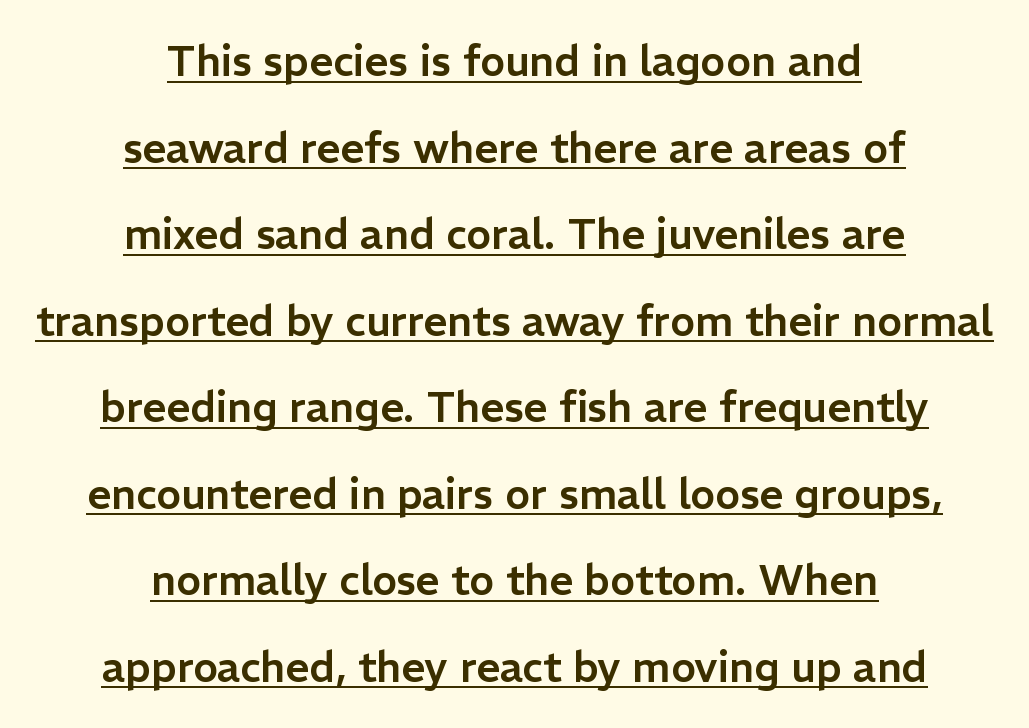
Q: Is the text italic (slanted)? A: No, it is upright.
Q: Is the typeface a serif or a sans-serif typeface? A: Sans-serif.
Q: Is the text underlined? A: Yes.
Q: How is the paragraph aligned? A: Centered.
Q: Is the spacing between letters normal or unusually wide? A: Normal.
Q: Is the spacing between lines tight, normal or loose? A: Loose.
Q: Width (condensed, normal, or wide)? A: Normal.
Q: Stroke contrast? A: Low.
Q: x-height? A: Medium.
Q: Monospaced? A: No.
